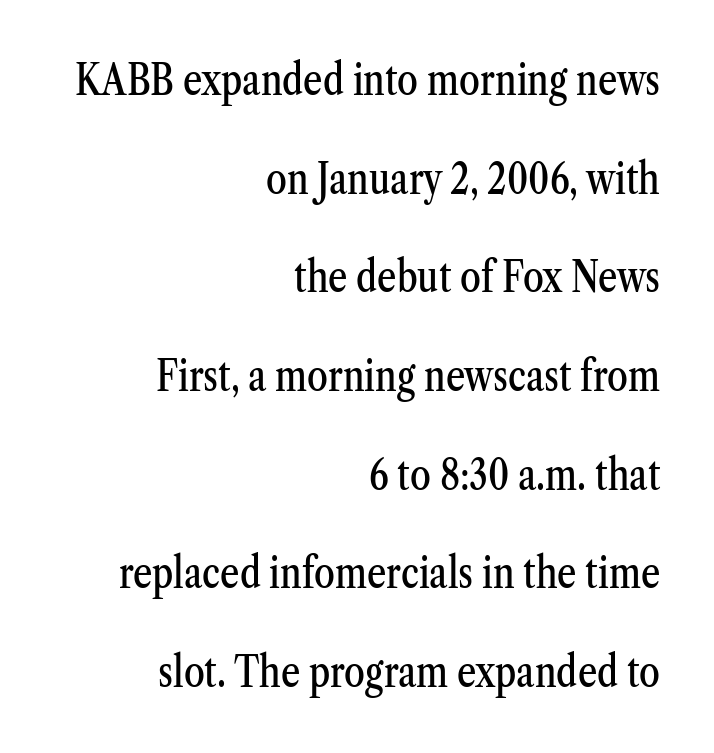
The image shows 42 px condensed serif type, upright; set right-aligned, loose line spacing (2.35x), normal letter spacing, not underlined; medium stroke contrast and a medium x-height.
